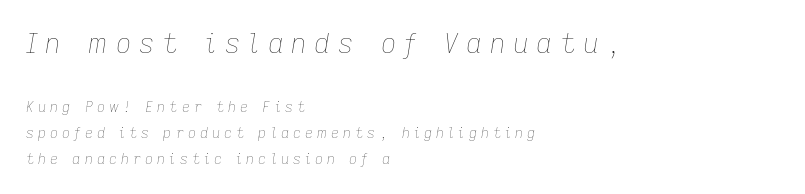
The image shows 27 px text type, italic (leaning right); set left-aligned, line spacing 1.86x, unusually wide letter spacing (+0.29 em), not underlined; the first (top) block is 1.93x larger.
